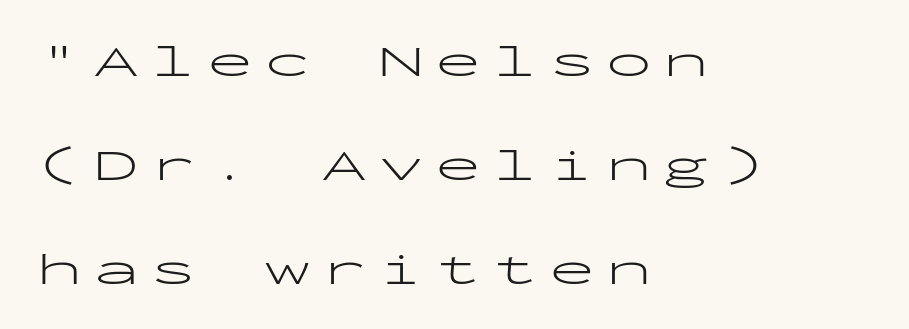
Baseline-to-baseline distance is far greater than the letter height. These lines are composed in type without serifs. The typesetter chose a ragged-right arrangement here. Every stem runs plumb, perpendicular to the baseline. Underline: absent. The tracking jumps out immediately: characters are airy and widely separated.
